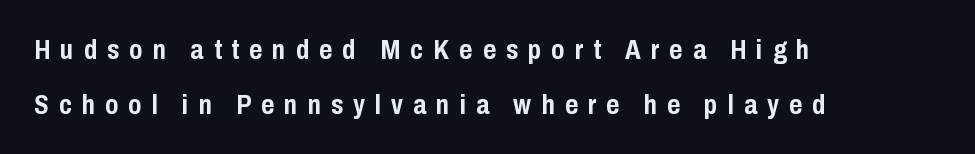
Q: Is the text bold? A: Yes.
Q: Is the text italic (slanted)? A: No, it is upright.
Q: Is the typeface a serif or a sans-serif typeface? A: Sans-serif.
Q: Is the text underlined? A: No.
Q: How is the paragraph aligned? A: Left-aligned.
Q: Is the spacing between letters normal or unusually wide? A: Unusually wide.
Q: Is the spacing between lines tight, normal or loose? A: Loose.
Q: Width (condensed, normal, or wide)? A: Condensed.
Q: Stroke contrast? A: Low.
Q: x-height? A: Medium.
Q: Monospaced? A: No.
